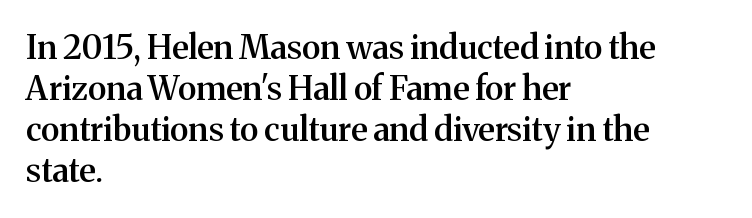
The image shows 33 px semibold serif type, upright; set left-aligned, line spacing 1.24x, normal letter spacing, not underlined; medium stroke contrast and a medium x-height.
